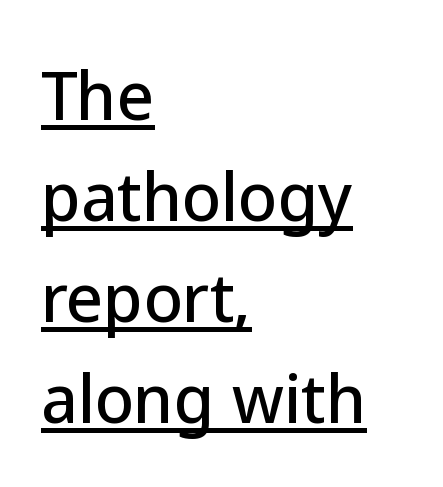
{"serif": "no", "italic": "no", "width": "normal", "stroke_contrast": "low", "x_height": "medium", "monospaced": "no", "underline": "yes", "align": "left", "line_spacing": "normal", "line_spacing_ratio": 1.58, "letter_spacing": "normal", "letter_spacing_em": 0.0, "glyph_px": 64}
